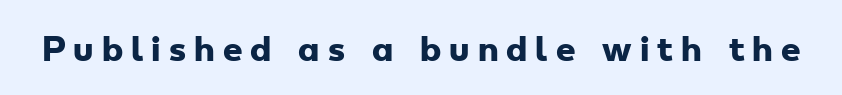
The image shows 31 px heavy, wide sans-serif type; set unusually wide letter spacing (+0.26 em), not underlined; low stroke contrast and a small x-height.
